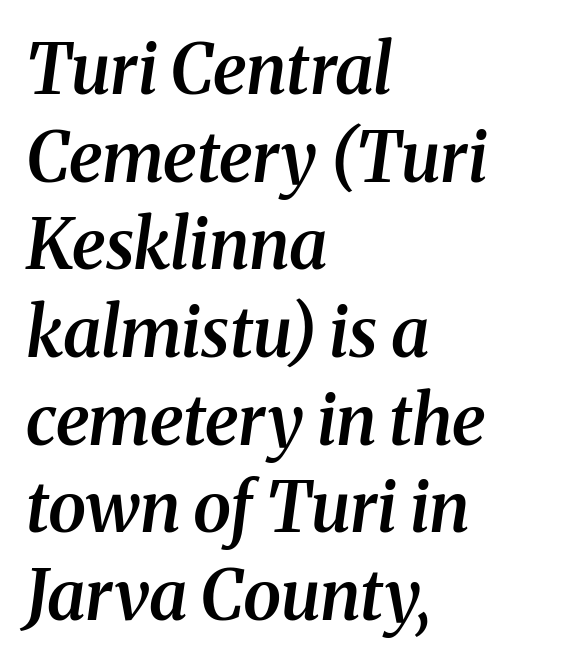
Q: Is the text bold? A: Semi-bold.
Q: Is the text italic (slanted)? A: Yes, it leans right by about 8 degrees.
Q: Is the typeface a serif or a sans-serif typeface? A: Serif.
Q: Is the text underlined? A: No.
Q: How is the paragraph aligned? A: Left-aligned.
Q: Is the spacing between letters normal or unusually wide? A: Normal.
Q: Is the spacing between lines tight, normal or loose? A: Normal.
Q: Width (condensed, normal, or wide)? A: Normal.
Q: Stroke contrast? A: Medium.
Q: x-height? A: Medium.
Q: Monospaced? A: No.
